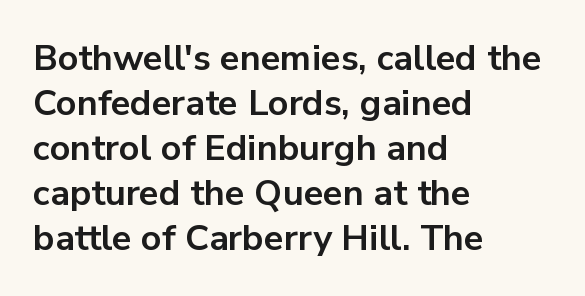
This sample keeps an unexceptional amount of space between lines. The passage is arranged the way most books set body copy — flush left. Compared with typical body copy, the letter spacing here is the same. Descenders hang freely into open space. Strong, thick strokes mark this as bold type.
